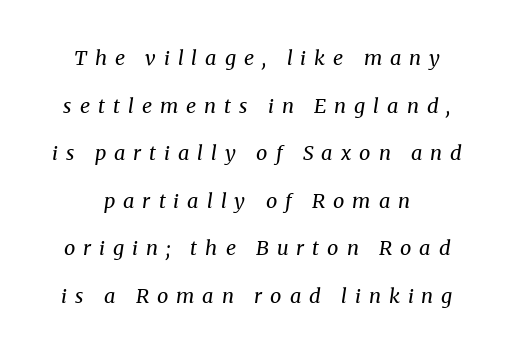
The image shows 20 px text type, italic (leaning right); set loose line spacing (2.38x), unusually wide letter spacing (+0.4 em), not underlined.
